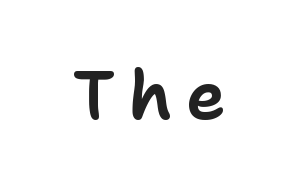
Q: Is the text italic (slanted)? A: No, it is upright.
Q: Is the typeface a serif or a sans-serif typeface? A: Sans-serif.
Q: Is the text underlined? A: No.
Q: Is the spacing between letters normal or unusually wide? A: Unusually wide.
Q: Width (condensed, normal, or wide)? A: Normal.
Q: Stroke contrast? A: Low.
Q: x-height? A: Medium.
Q: Monospaced? A: No.
